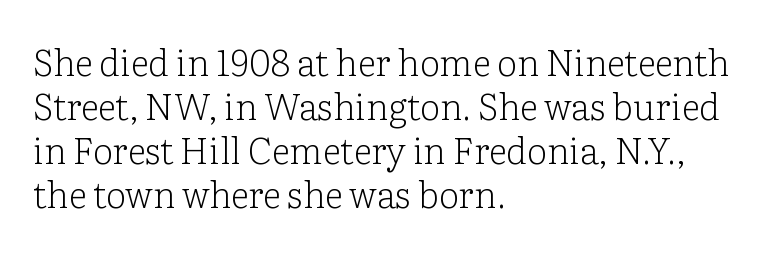
{"serif": "yes", "italic": "no", "bold": "no", "weight": "light", "width": "normal", "stroke_contrast": "low", "x_height": "medium", "monospaced": "no", "underline": "no", "align": "left", "line_spacing_ratio": 1.22, "letter_spacing": "normal", "letter_spacing_em": 0.0, "glyph_px": 36}
